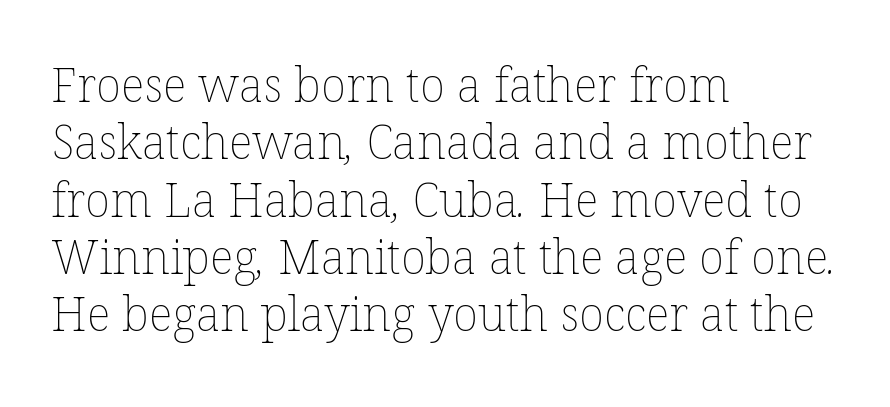
The image shows 47 px thin type; set left-aligned, line spacing 1.22x, normal letter spacing, not underlined; low stroke contrast and a medium x-height.
